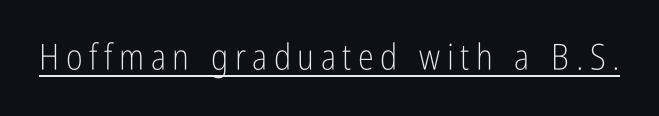
Characters remain perfectly vertical along every line. Decoration check: the copy is underlined. You could not count columns in this text — the font is proportionally spaced. Unlike a traditional serif, this face leaves its strokes unadorned. The strokes carry an ordinary text weight at most.
